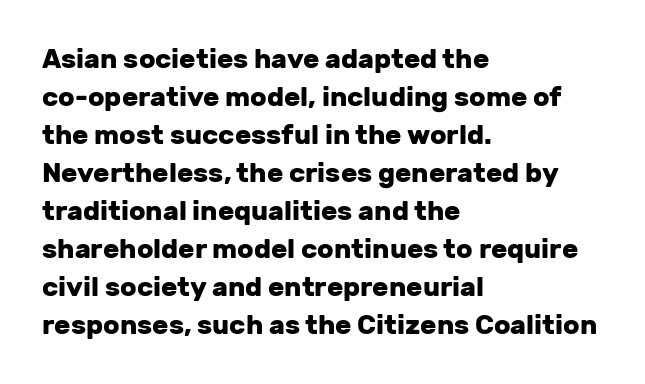
The image shows 27 px bold type, upright; set left-aligned, normal line spacing (1.41x), normal letter spacing, not underlined.
